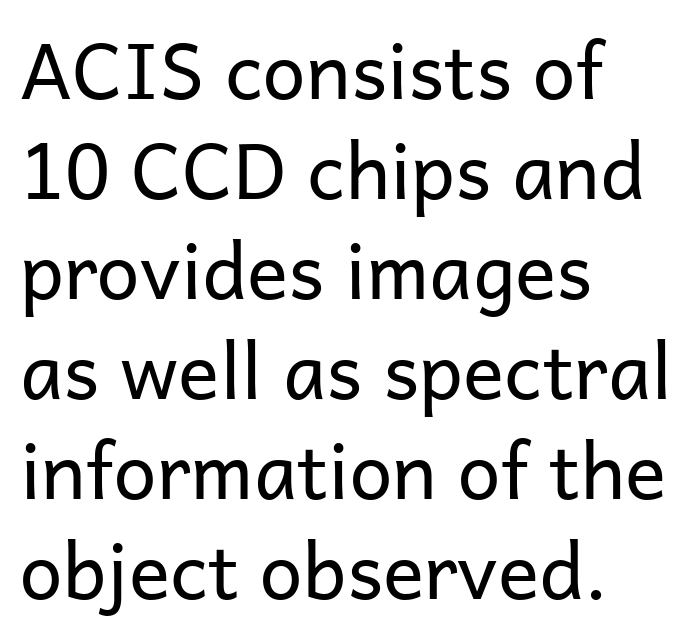
Q: Is the text bold? A: No.
Q: Is the text italic (slanted)? A: No, it is upright.
Q: Is the typeface a serif or a sans-serif typeface? A: Sans-serif.
Q: Is the text underlined? A: No.
Q: How is the paragraph aligned? A: Left-aligned.
Q: Is the spacing between letters normal or unusually wide? A: Normal.
Q: Is the spacing between lines tight, normal or loose? A: Normal.
Q: Width (condensed, normal, or wide)? A: Normal.
Q: Stroke contrast? A: Low.
Q: x-height? A: Medium.
Q: Monospaced? A: No.
